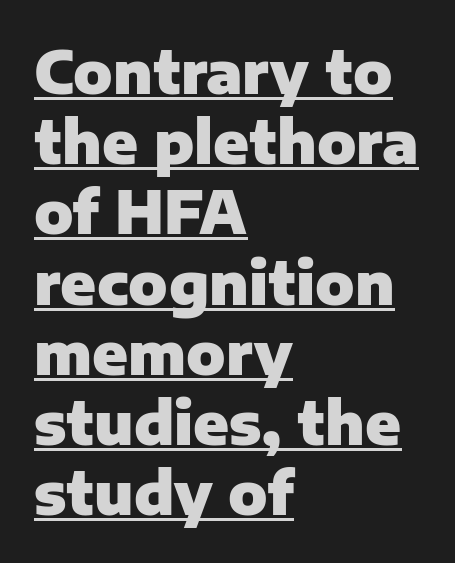
Q: Is the text bold? A: Yes.
Q: Is the text italic (slanted)? A: No, it is upright.
Q: Is the typeface a serif or a sans-serif typeface? A: Sans-serif.
Q: Is the text underlined? A: Yes.
Q: How is the paragraph aligned? A: Left-aligned.
Q: Is the spacing between letters normal or unusually wide? A: Normal.
Q: Width (condensed, normal, or wide)? A: Normal.
Q: Stroke contrast? A: Low.
Q: x-height? A: Medium.
Q: Monospaced? A: No.
